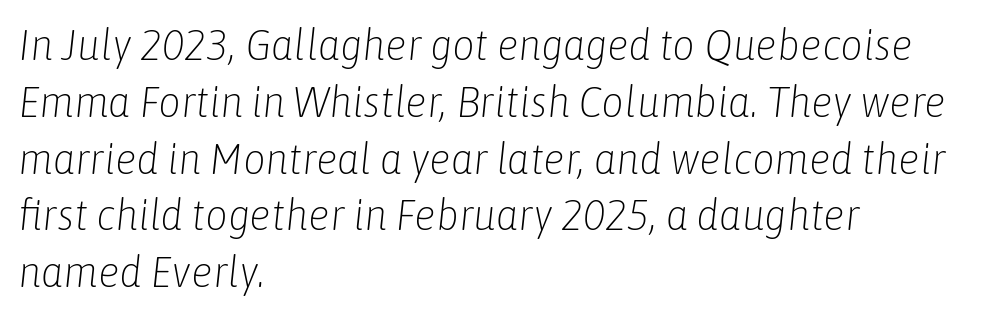
These lines were composed using italics. Honestly, the row spacing looks completely unremarkable. Caption: face not bold, strokes unweighted. Each letter keeps its own natural width here, so spacing adapts to shape. Check under the words: just untouched page. Tracking value appears to be zero — textbook default spacing.
